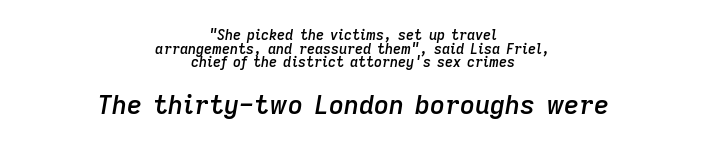
The image shows 26 px text type, italic (leaning right); set centered, tight line spacing (0.97x), normal letter spacing, not underlined; the second (bottom) block is 1.86x larger.
